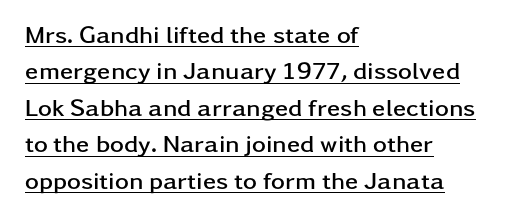
{"italic": "no", "bold": "yes", "underline": "yes", "align": "left", "line_spacing": "normal", "line_spacing_ratio": 1.52, "letter_spacing": "normal", "letter_spacing_em": 0.0, "glyph_px": 24}
